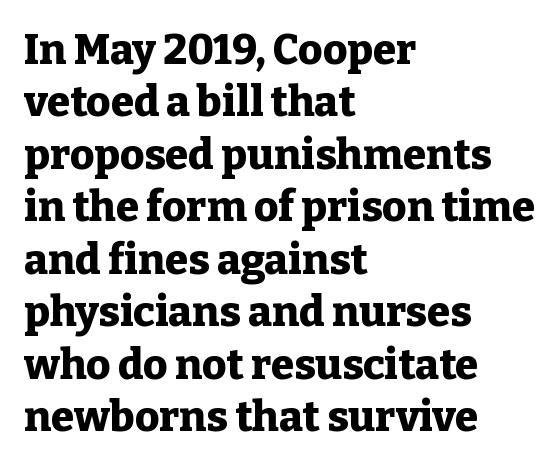
The image shows 42 px heavy serif type, upright; set left-aligned, normal line spacing (1.25x), normal letter spacing, not underlined; low stroke contrast and a medium x-height.
